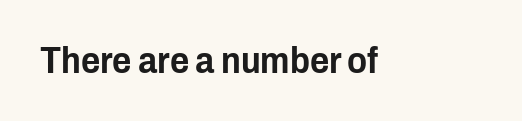
The letters sit at their default tracking, neither squeezed nor spread. The specimen reads as upright at a glance. Proportional: the letters do not fall into vertical columns. Each row of text sits above clean, open space.
